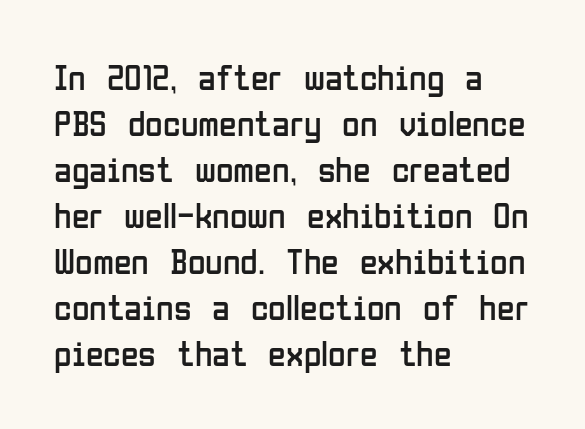
{"serif": "no", "italic": "no", "bold": "no", "weight": "regular", "width": "condensed", "stroke_contrast": "low", "x_height": "medium", "monospaced": "no", "underline": "no", "align": "left", "line_spacing": "normal", "line_spacing_ratio": 1.28, "letter_spacing": "normal", "letter_spacing_em": 0.0, "glyph_px": 36}
